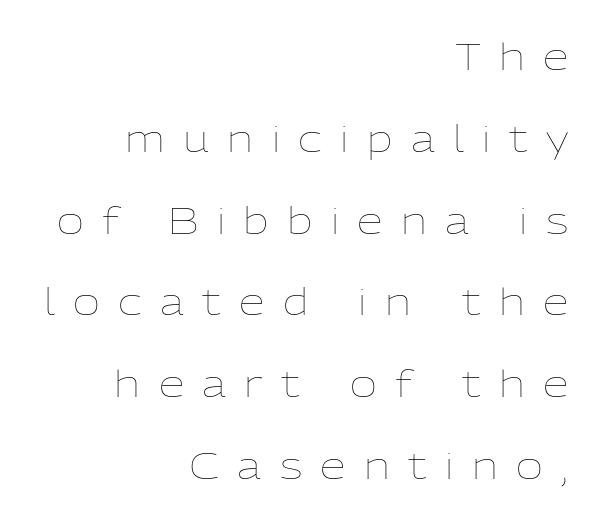
{"italic": "no", "bold": "no", "weight": "thin", "width": "normal", "stroke_contrast": "low", "x_height": "medium", "monospaced": "no", "underline": "no", "align": "right", "line_spacing": "loose", "line_spacing_ratio": 2.21, "letter_spacing": "wide", "letter_spacing_em": 0.5, "glyph_px": 37}
